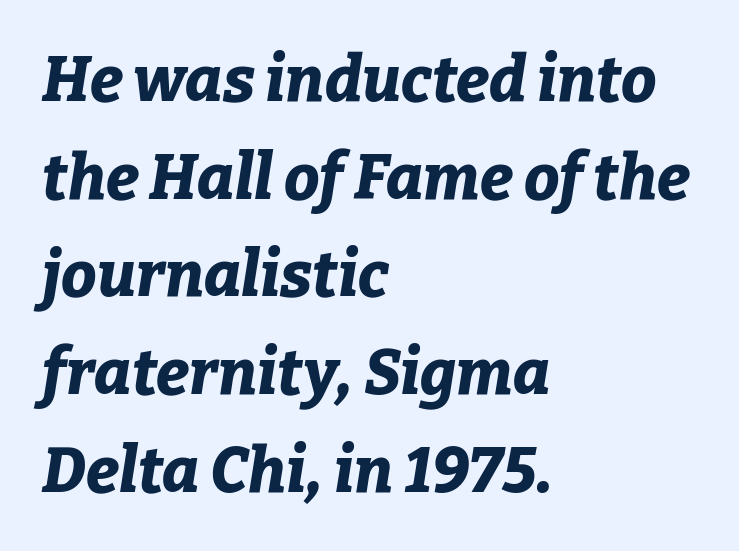
{"italic": "yes", "lean": "right", "slant_degrees": 9, "bold": "yes", "weight": "bold", "width": "normal", "stroke_contrast": "low", "x_height": "medium", "monospaced": "no", "underline": "no", "align": "left", "line_spacing": "normal", "line_spacing_ratio": 1.55, "letter_spacing": "normal", "letter_spacing_em": 0.0, "glyph_px": 63}
